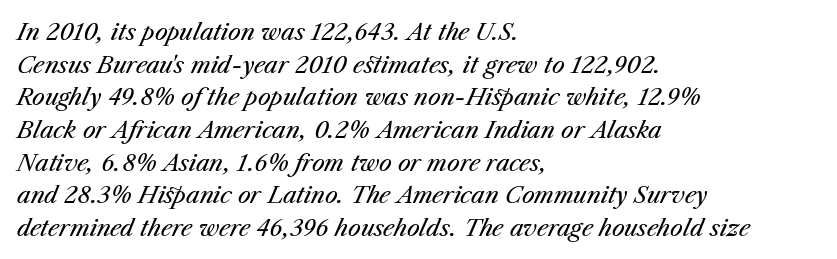
Q: Is the text bold? A: No.
Q: Is the text italic (slanted)? A: Yes, it leans right by about 23 degrees.
Q: Is the text underlined? A: No.
Q: How is the paragraph aligned? A: Left-aligned.
Q: Is the spacing between letters normal or unusually wide? A: Normal.
Q: Is the spacing between lines tight, normal or loose? A: Normal.
